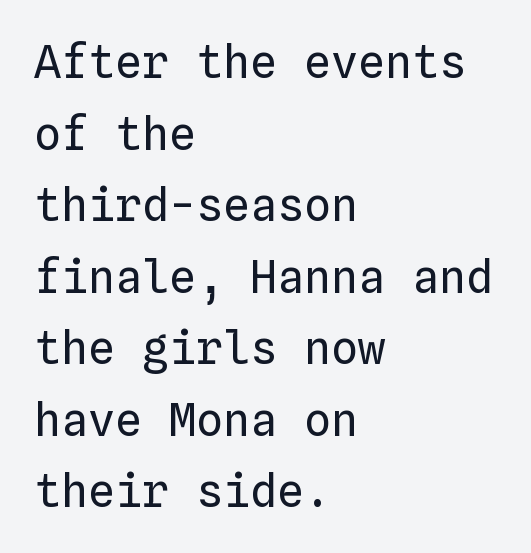
Q: Is the text bold? A: No.
Q: Is the text italic (slanted)? A: No, it is upright.
Q: Is the text underlined? A: No.
Q: How is the paragraph aligned? A: Left-aligned.
Q: Is the spacing between letters normal or unusually wide? A: Normal.
Q: Is the spacing between lines tight, normal or loose? A: Normal.
Q: Width (condensed, normal, or wide)? A: Normal.
Q: Stroke contrast? A: Low.
Q: x-height? A: Medium.
Q: Monospaced? A: Yes.
